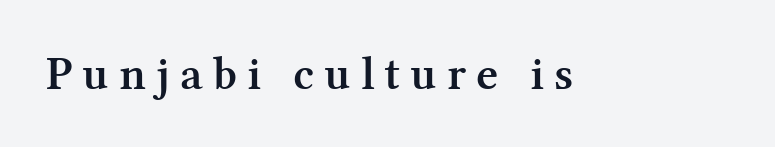
{"serif": "yes", "italic": "no", "bold": "semi", "weight": "semibold", "width": "normal", "stroke_contrast": "medium", "x_height": "medium", "monospaced": "no", "underline": "no", "letter_spacing": "wide", "letter_spacing_em": 0.21, "glyph_px": 48}
